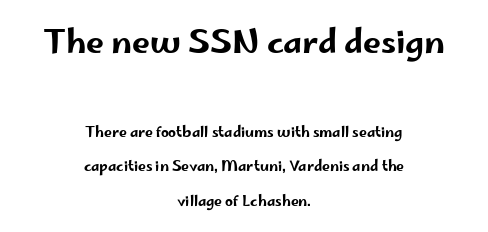
In terms of letterform style, serifs are entirely absent. Posture: straight, roman, zero tilt. Rows of type keep a wide berth in the vertical direction. Nothing unusual about the tracking: characters are spaced as the font intends.
